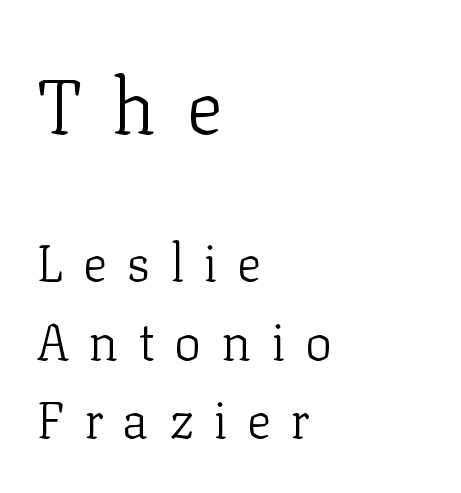
{"serif": "yes", "italic": "no", "bold": "no", "weight": "light", "width": "normal", "stroke_contrast": "low", "x_height": "medium", "monospaced": "no", "underline": "no", "align": "left", "line_spacing": "normal", "line_spacing_ratio": 1.54, "letter_spacing": "wide", "letter_spacing_em": 0.38, "larger_block": "first", "size_ratio": 1.51, "glyph_px": 77}
